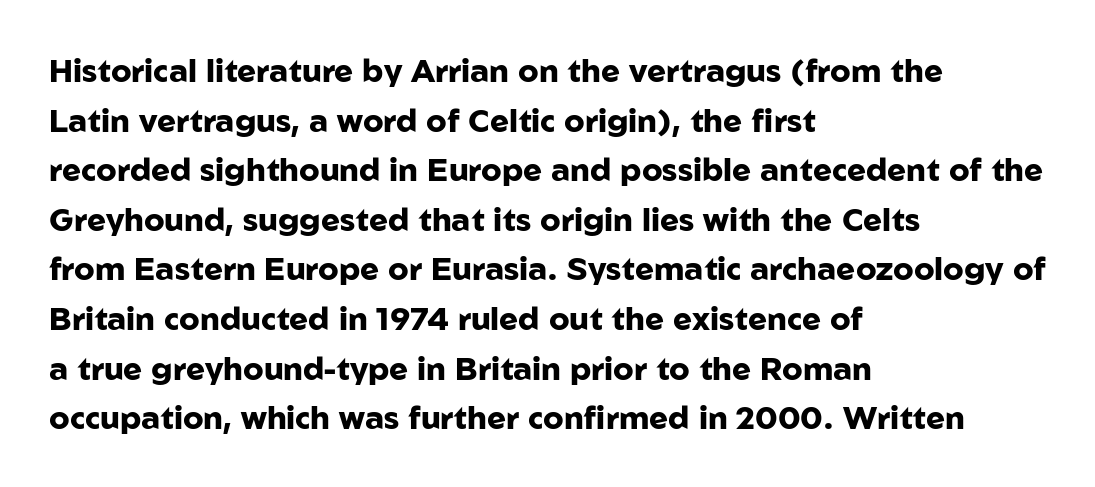
Is this a fixed-width face? No — the glyphs have proportional, varying widths. Typographic density is high because the face is bold. Words appear dense and cohesive because spacing is normal. If you measured baseline to baseline, you'd find a middling distance. In terms of posture, this sample is upright.
